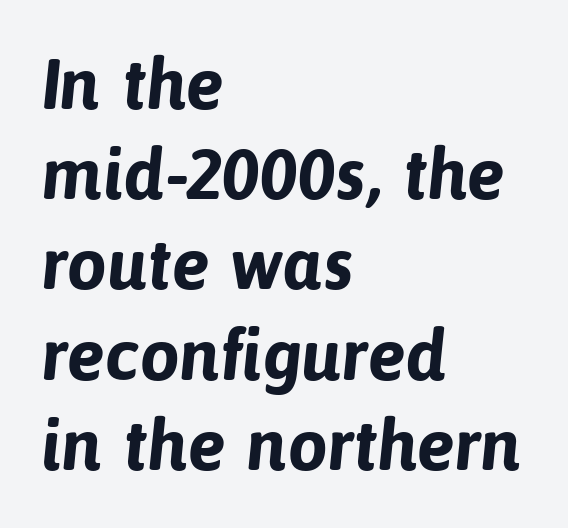
Think of a printed novel: that variable character pitch is what you see here. Successive baselines arrive at the customary interval. Nobody drew a line under any word here. Heavy, bold letterforms. Is this a sans? Yes — the strokes have no serifs.
